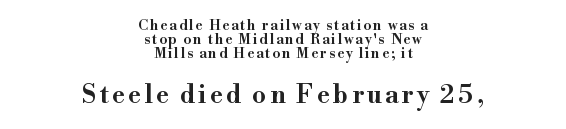
The image shows 25 px text type, upright; set centered, tight line spacing (1.0x), not underlined; the second (bottom) block is 1.79x larger.
